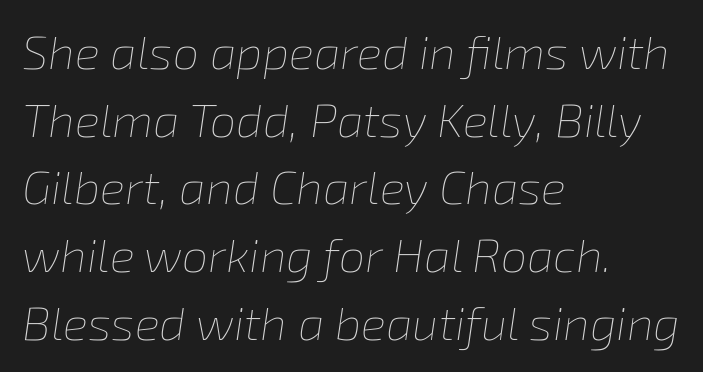
Varying glyph widths throughout — classic text-font behaviour. Honestly, the row spacing looks completely unremarkable. No letter is thick-stroked: the sample isn't bold. Horizontally, the lines are justified to the leading edge only. In terms of posture, this sample is oblique.
